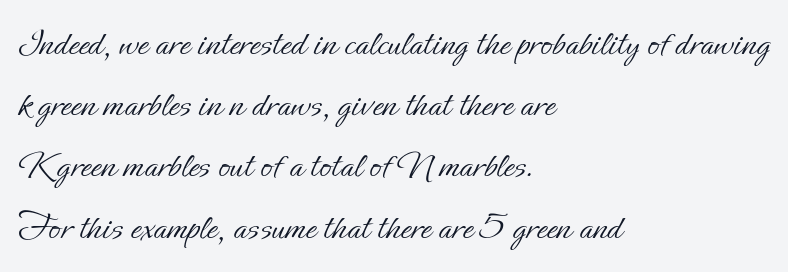
The image shows 39 px light type; set left-aligned, normal line spacing (1.57x), normal letter spacing, not underlined; low stroke contrast and a small x-height.
